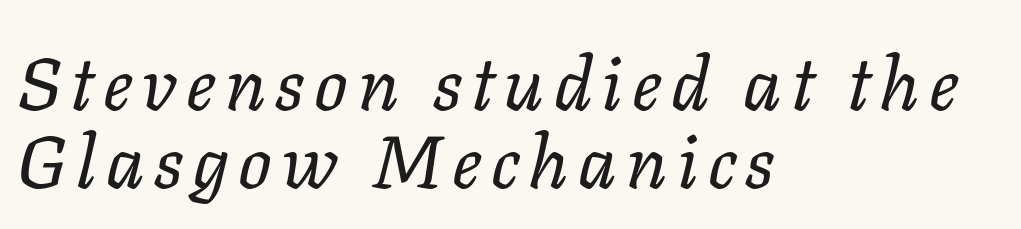
Check under the words: just untouched page. Observe the lean: these are italic letterforms. The typesetter chose a ragged-right arrangement here. A typesetter would call this leading minimal, almost set solid. Each stroke keeps to a modest, everyday thickness or less. Varying glyph widths throughout — classic text-font behaviour.
